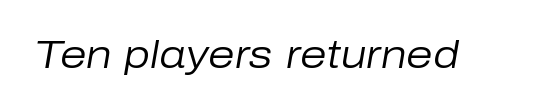
{"italic": "yes", "lean": "right", "slant_degrees": 10, "bold": "no", "weight": "regular", "width": "normal", "stroke_contrast": "low", "x_height": "medium", "monospaced": "no", "underline": "no", "letter_spacing": "normal", "letter_spacing_em": 0.0, "glyph_px": 38}
